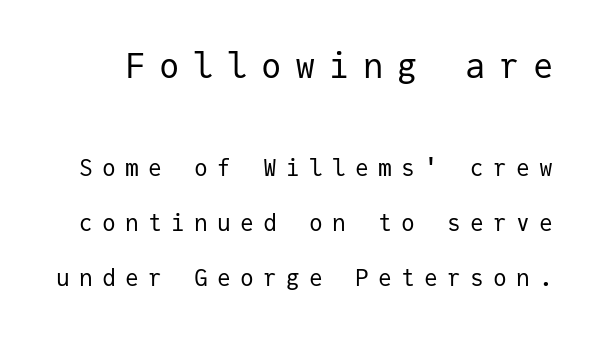
The image shows 34 px regular-weight sans-serif type, upright, monospaced; set loose line spacing (2.4x), unusually wide letter spacing (+0.4 em), not underlined; the first (top) block is 1.48x larger; low stroke contrast and a medium x-height.
